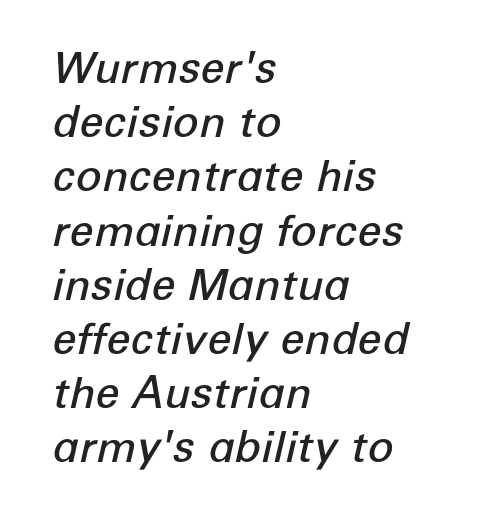
The image shows 43 px semibold type, italic (leaning right); set left-aligned, normal line spacing (1.26x), normal letter spacing, not underlined; low stroke contrast and a medium x-height.
